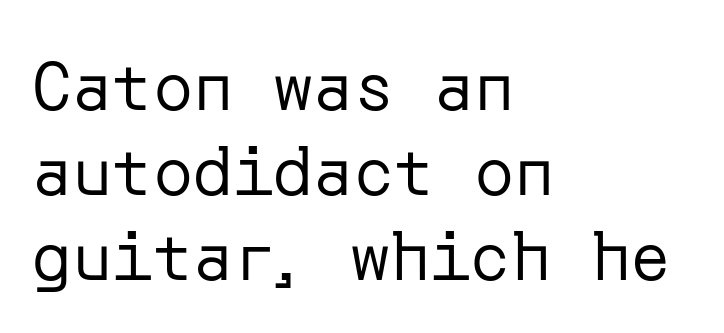
Observe the ordinary spacing: letters are neighbours, not strangers. This rendering features lettering with no underline. Unbolded letterforms with no extra heft. Every row of glyphs begins at an identical x-position on the left. Ordinary non-slanted type is in use.
